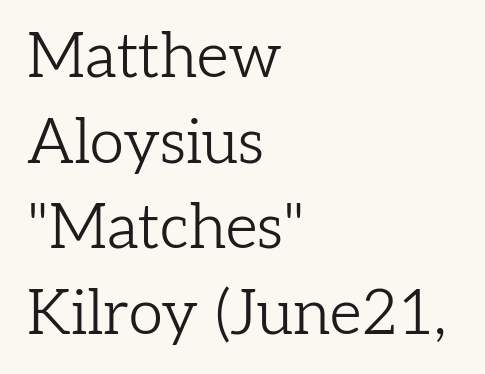
Q: Is the text bold? A: No.
Q: Is the text italic (slanted)? A: No, it is upright.
Q: Is the typeface a serif or a sans-serif typeface? A: Serif.
Q: Is the text underlined? A: No.
Q: How is the paragraph aligned? A: Left-aligned.
Q: Is the spacing between letters normal or unusually wide? A: Normal.
Q: Is the spacing between lines tight, normal or loose? A: Normal.
Q: Width (condensed, normal, or wide)? A: Normal.
Q: Stroke contrast? A: Low.
Q: x-height? A: Medium.
Q: Monospaced? A: No.
